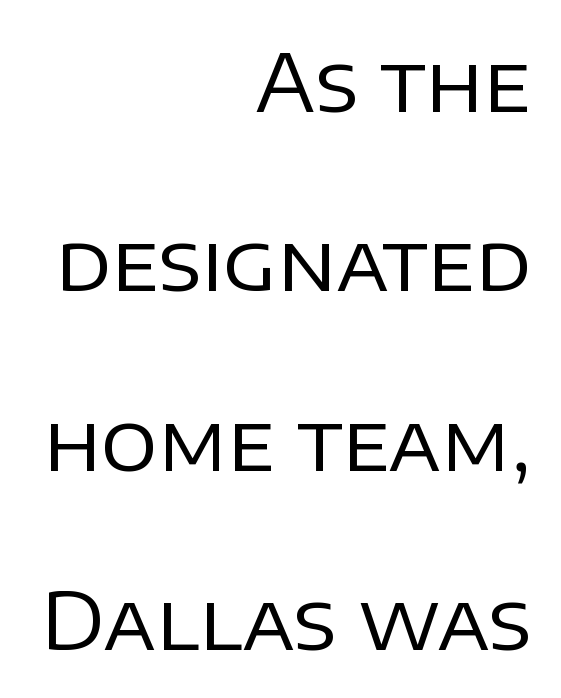
Q: Is the text bold? A: No.
Q: Is the text italic (slanted)? A: No, it is upright.
Q: Is the typeface a serif or a sans-serif typeface? A: Sans-serif.
Q: Is the text underlined? A: No.
Q: How is the paragraph aligned? A: Right-aligned.
Q: Is the spacing between letters normal or unusually wide? A: Normal.
Q: Is the spacing between lines tight, normal or loose? A: Loose.
Q: Width (condensed, normal, or wide)? A: Normal.
Q: Stroke contrast? A: Low.
Q: x-height? A: Large.
Q: Monospaced? A: No.
